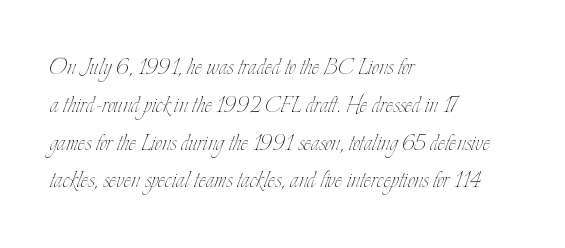
The image shows 28 px thin, condensed type; set left-aligned, normal line spacing (1.35x), normal letter spacing, not underlined; low stroke contrast and a small x-height.
